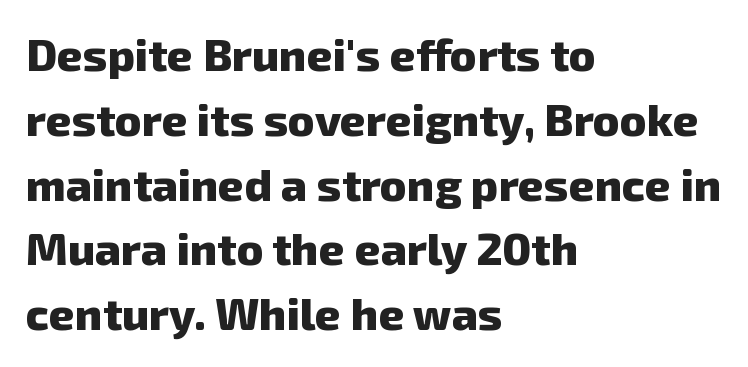
Q: Is the text bold? A: Yes.
Q: Is the typeface a serif or a sans-serif typeface? A: Sans-serif.
Q: Is the text underlined? A: No.
Q: How is the paragraph aligned? A: Left-aligned.
Q: Is the spacing between letters normal or unusually wide? A: Normal.
Q: Is the spacing between lines tight, normal or loose? A: Normal.
Q: Width (condensed, normal, or wide)? A: Normal.
Q: Stroke contrast? A: Low.
Q: x-height? A: Medium.
Q: Monospaced? A: No.
